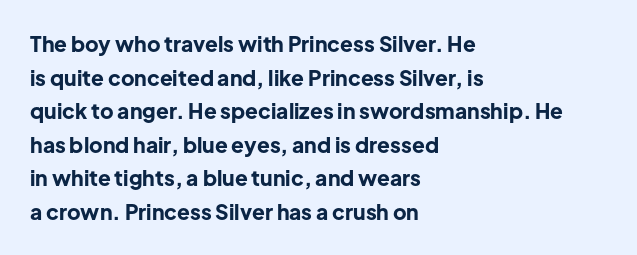
{"italic": "no", "bold": "yes", "underline": "no", "align": "left", "line_spacing": "normal", "line_spacing_ratio": 1.6, "letter_spacing": "normal", "letter_spacing_em": 0.0, "glyph_px": 21}
